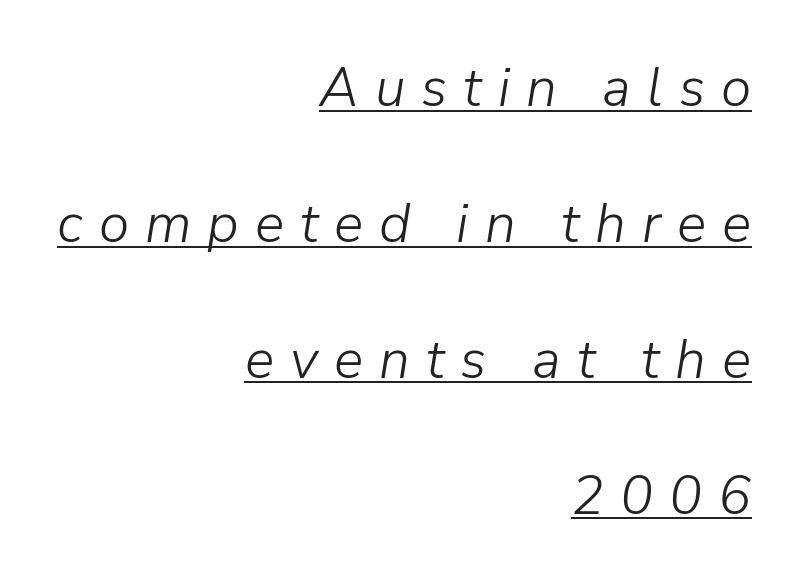
The image shows 55 px light type, italic (leaning right); set right-aligned, loose line spacing (2.47x), unusually wide letter spacing (+0.29 em), underlined; low stroke contrast and a medium x-height.
